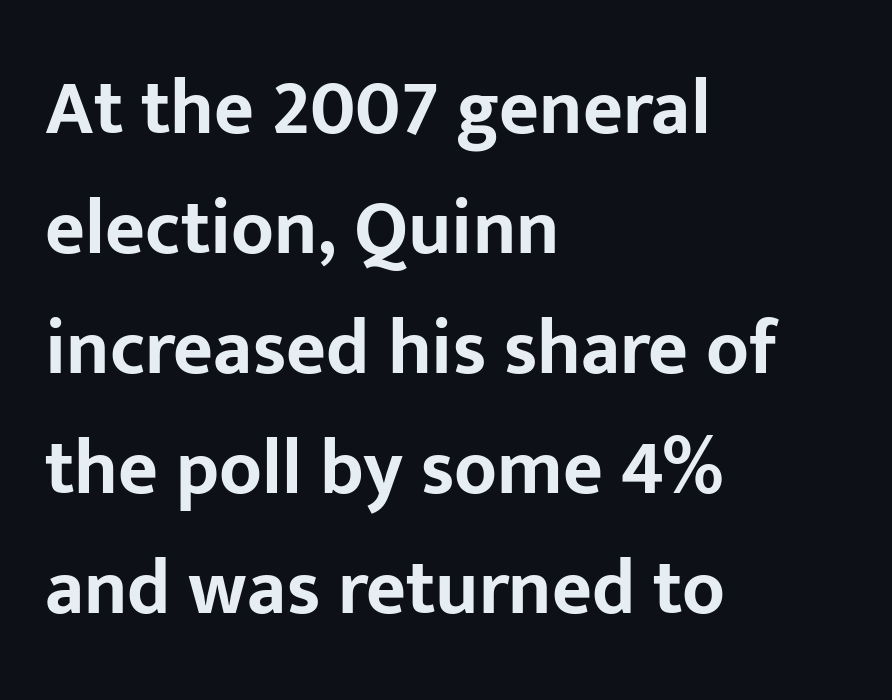
The image shows 77 px bold sans-serif type, upright; set left-aligned, normal line spacing (1.56x), normal letter spacing, not underlined; low stroke contrast and a medium x-height.
